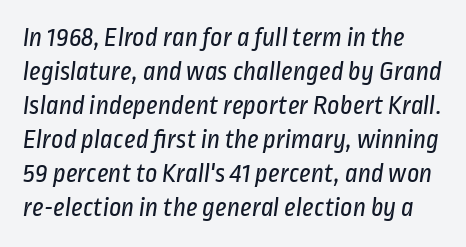
The image shows 27 px text type; set normal line spacing (1.26x), normal letter spacing, not underlined.
